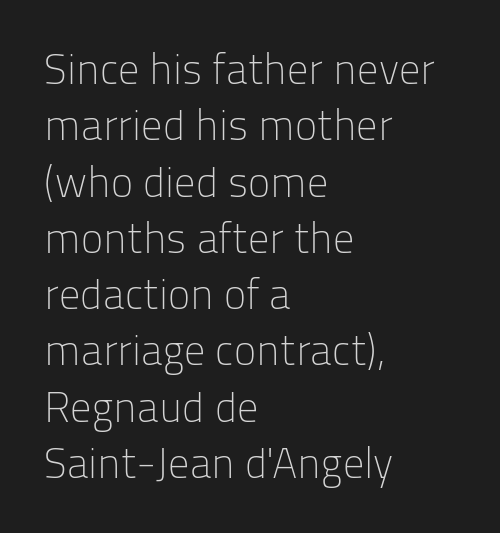
The image shows 42 px light sans-serif type, upright; set left-aligned, normal line spacing (1.34x), normal letter spacing, not underlined; low stroke contrast and a medium x-height.
